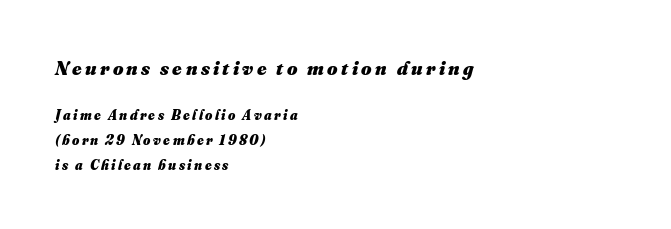
Weight check: bold — yes, fully. Line beginnings align vertically; line endings do not. Glance below the letters and you will spot only blank space. Which chunk is bigger? The first one — the top block dwarfs the bottom.
